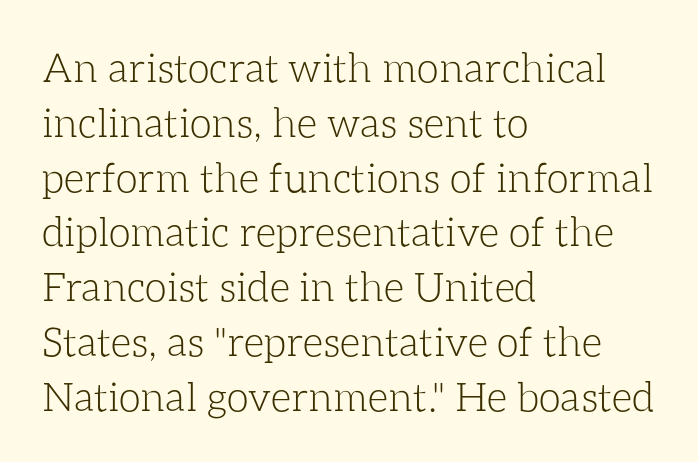
{"italic": "no", "bold": "no", "weight": "light", "width": "normal", "stroke_contrast": "low", "x_height": "medium", "monospaced": "no", "underline": "no", "align": "left", "line_spacing": "normal", "line_spacing_ratio": 1.37, "letter_spacing": "normal", "letter_spacing_em": 0.0, "glyph_px": 40}
